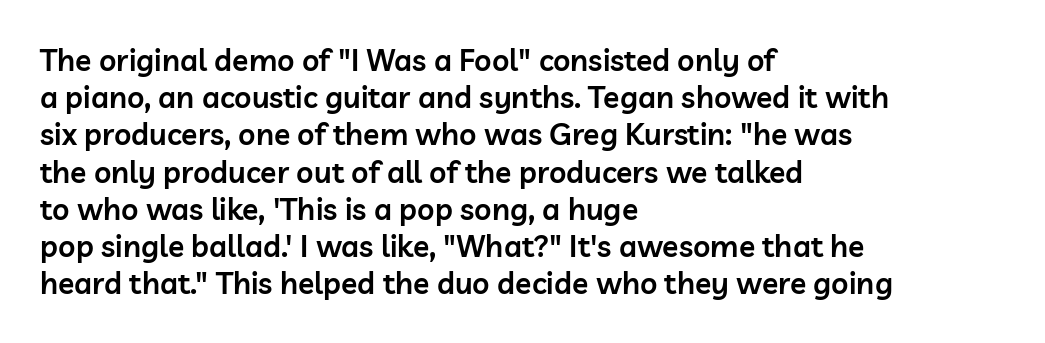
The image shows 30 px semibold sans-serif type, upright; set left-aligned, line spacing 1.24x, normal letter spacing, not underlined; low stroke contrast and a medium x-height.
